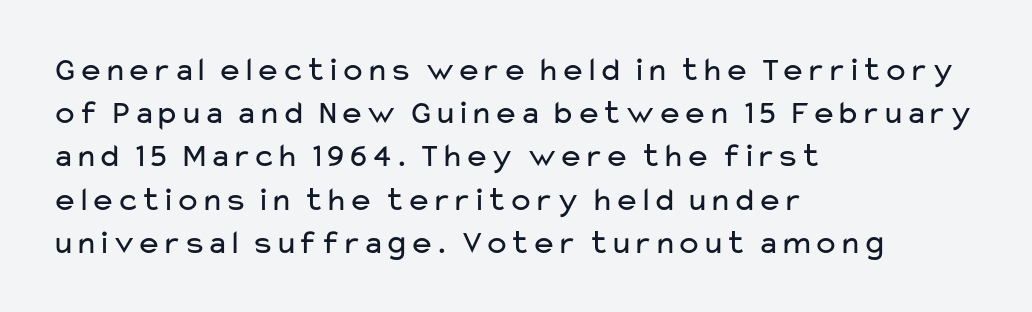
{"serif": "no", "italic": "no", "bold": "no", "weight": "regular", "width": "wide", "stroke_contrast": "low", "x_height": "medium", "monospaced": "no", "underline": "no", "align": "left", "line_spacing": "normal", "line_spacing_ratio": 1.27, "letter_spacing": "normal", "letter_spacing_em": 0.0, "glyph_px": 34}
